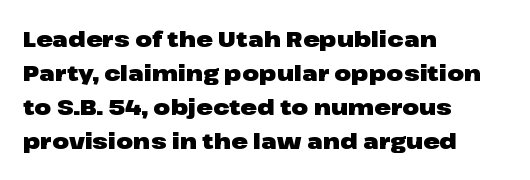
Underline: absent. Default kerning and tracking; the words read as compact shapes. Successive baselines arrive at the customary interval. You can tell it's not italic because the verticals are truly vertical. One-word summary of the alignment: left. These lines carry a lot of weight — the face is fully bold.
